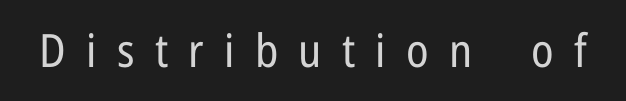
Is the letter spacing exaggerated? Yes — the characters are pushed far apart. The rendering uses natural spacing where letterforms have individual widths. Counters stay open thanks to moderate or lighter strokes. Serif or sans? Sans — the stroke terminals are bare. The glyphs are unaccompanied by any horizontal stroke below them. You can tell it's not italic because the verticals are truly vertical.
